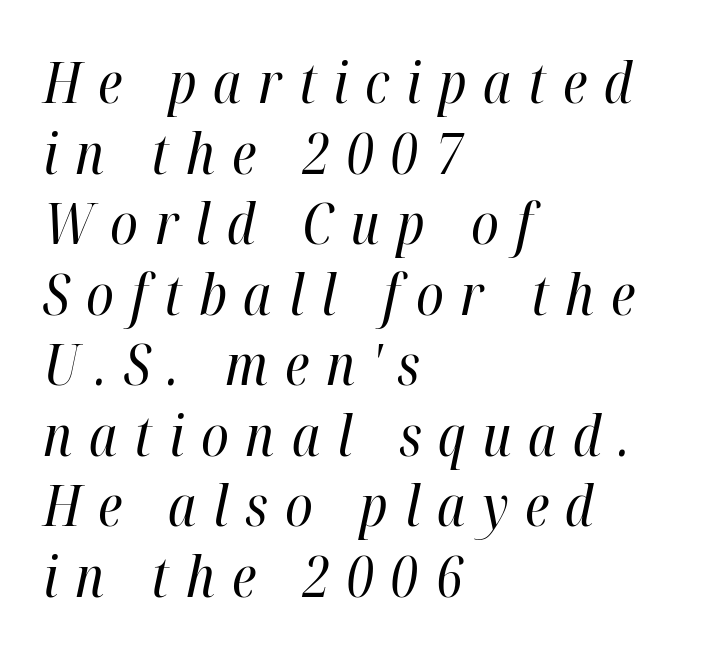
{"italic": "yes", "lean": "right", "slant_degrees": 12, "bold": "no", "weight": "regular", "width": "condensed", "stroke_contrast": "high", "x_height": "medium", "monospaced": "no", "underline": "no", "align": "left", "line_spacing": "normal", "line_spacing_ratio": 1.26, "letter_spacing": "wide", "letter_spacing_em": 0.3, "glyph_px": 56}
